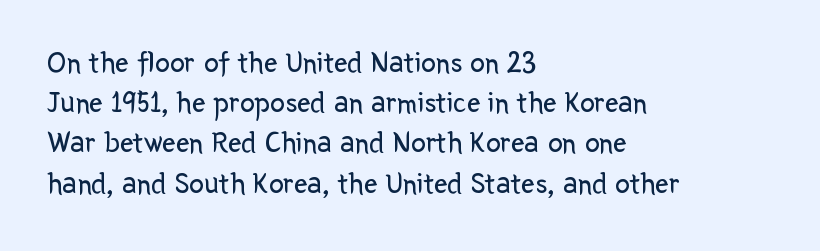
{"serif": "no", "italic": "no", "bold": "no", "weight": "regular", "width": "normal", "stroke_contrast": "low", "x_height": "medium", "monospaced": "no", "underline": "no", "align": "left", "line_spacing": "normal", "line_spacing_ratio": 1.34, "letter_spacing": "normal", "letter_spacing_em": 0.0, "glyph_px": 30}
